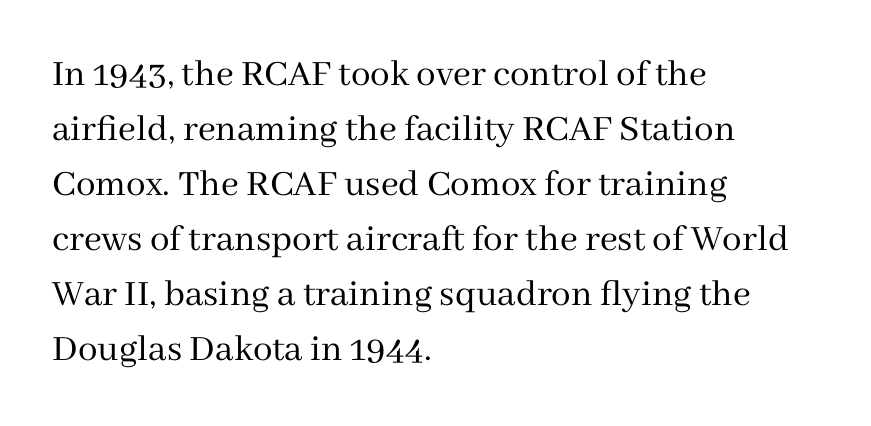
The zone under the glyphs is completely vacant. Stems and bowls with no extra thickness — not bold. If you measured baseline to baseline, you'd find a middling distance. Note the varied advance widths — an 'i' is clearly narrower than an 'm'.
